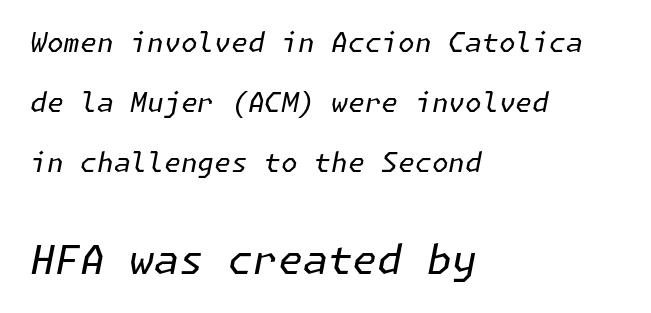
Q: Is the text bold? A: No.
Q: Is the text italic (slanted)? A: Yes, it leans right by about 11 degrees.
Q: Is the text underlined? A: No.
Q: How is the paragraph aligned? A: Left-aligned.
Q: Is the spacing between letters normal or unusually wide? A: Normal.
Q: Is the spacing between lines tight, normal or loose? A: Loose.
Q: Which block of text is set in a larger size, the first (top) or the second (bottom)? A: The second (bottom) one.
Q: Width (condensed, normal, or wide)? A: Normal.
Q: Stroke contrast? A: Low.
Q: x-height? A: Medium.
